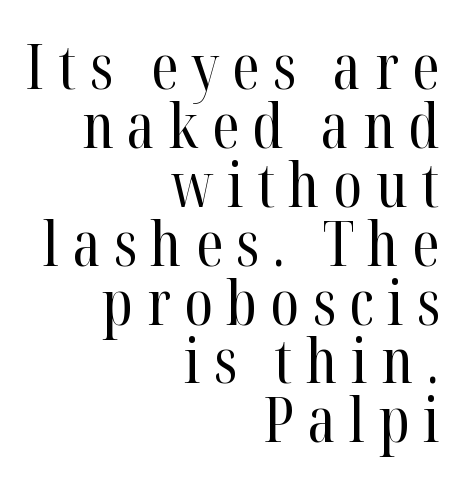
The image shows 62 px regular-weight, condensed serif type, upright; set right-aligned, tight line spacing (0.95x), unusually wide letter spacing (+0.22 em), not underlined; high stroke contrast and a medium x-height.
